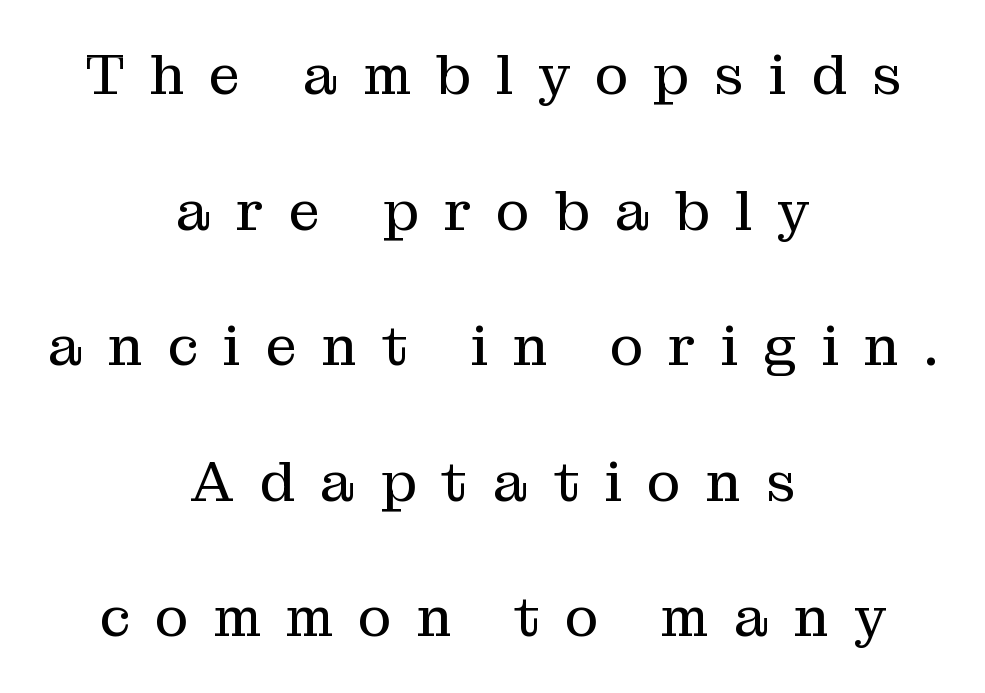
Q: Is the text bold? A: No.
Q: Is the text italic (slanted)? A: No, it is upright.
Q: Is the typeface a serif or a sans-serif typeface? A: Serif.
Q: Is the text underlined? A: No.
Q: How is the paragraph aligned? A: Centered.
Q: Is the spacing between letters normal or unusually wide? A: Unusually wide.
Q: Is the spacing between lines tight, normal or loose? A: Loose.
Q: Width (condensed, normal, or wide)? A: Normal.
Q: Stroke contrast? A: Medium.
Q: x-height? A: Medium.
Q: Monospaced? A: No.
